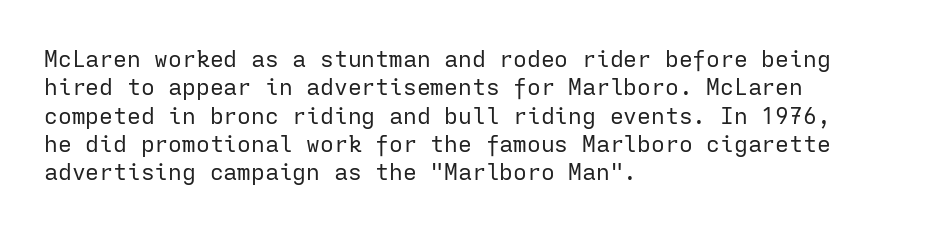
The image shows 23 px text type, upright; set left-aligned, line spacing 1.23x, normal letter spacing, not underlined.
